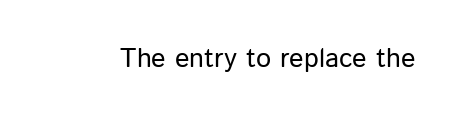
This rendering leaves character spacing at its baseline value. Has an underline been added? It has not. No italicization has been applied; the sample stays upright.
